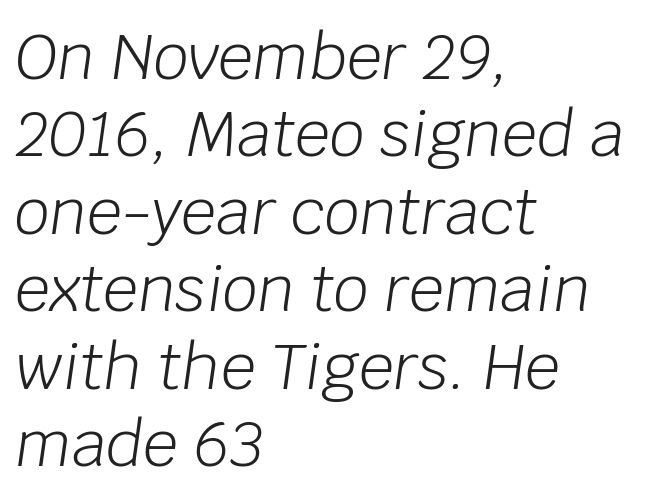
Weight: in the light-to-regular range. Observe the ordinary spacing: letters are neighbours, not strangers. The text block is weighted toward the left margin, trailing off unevenly rightward. The string is rendered with underlining switched off. Rows of type keep a routine distance in the vertical direction. This sample uses an oblique cut, with every glyph tilted off the vertical.
